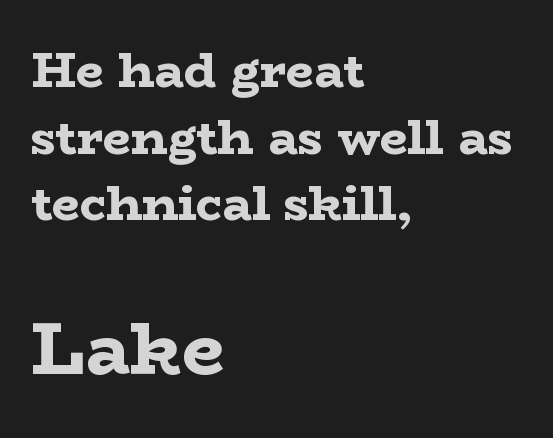
The image shows 74 px bold, wide serif type, upright; set left-aligned, normal line spacing (1.36x), normal letter spacing, not underlined; the second (bottom) block is 1.51x larger; low stroke contrast and a medium x-height.
